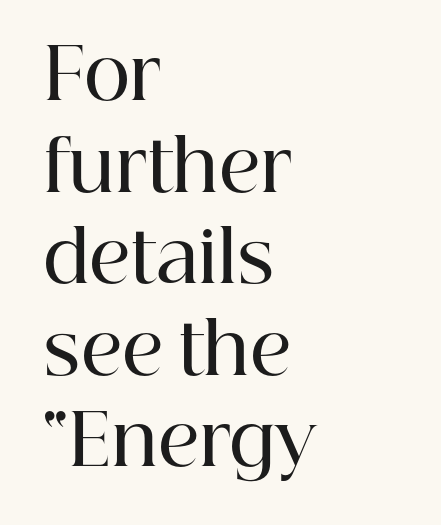
The image shows 71 px semibold serif type, upright; set left-aligned, normal line spacing (1.29x), normal letter spacing, not underlined; high stroke contrast and a medium x-height.
